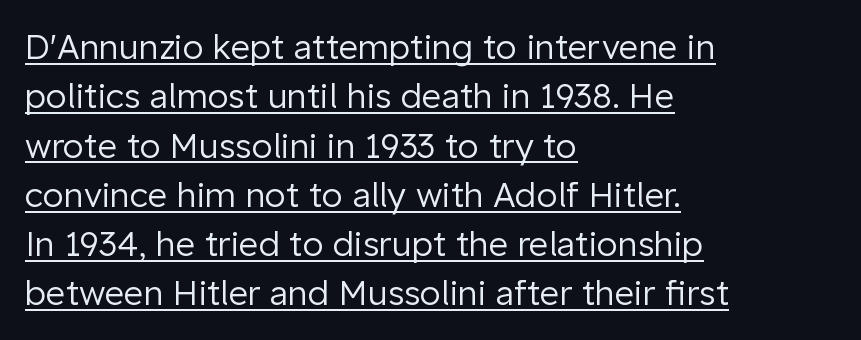
Q: Is the text bold? A: No.
Q: Is the text italic (slanted)? A: No, it is upright.
Q: Is the typeface a serif or a sans-serif typeface? A: Sans-serif.
Q: Is the text underlined? A: Yes.
Q: How is the paragraph aligned? A: Left-aligned.
Q: Is the spacing between letters normal or unusually wide? A: Normal.
Q: Is the spacing between lines tight, normal or loose? A: Normal.
Q: Width (condensed, normal, or wide)? A: Normal.
Q: Stroke contrast? A: Low.
Q: x-height? A: Medium.
Q: Monospaced? A: No.
